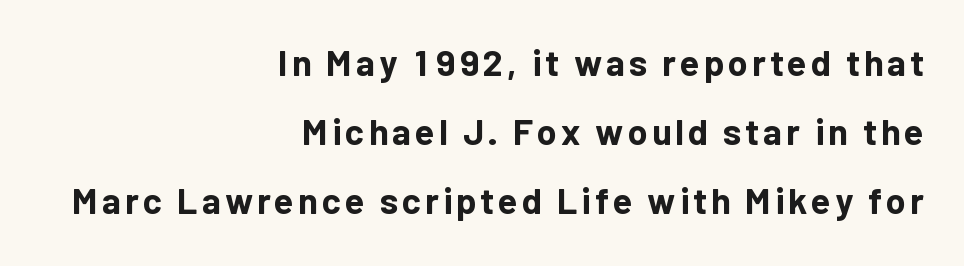
Stroke thickness is high; the sample reads as a true bold. Do the characters align in a grid? No, the font is proportional. The specimen omits any rule beneath the text block's lines. Nope, not italic — everything's standing straight. Horizontal bands of white between lines are thick stripes.
